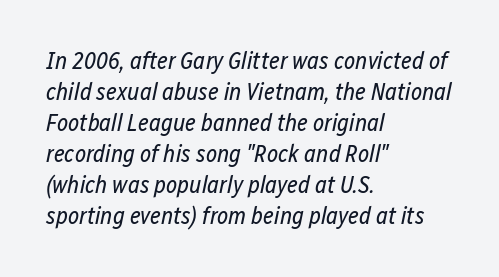
The image shows 24 px text type, italic (leaning right); set left-aligned, normal line spacing (1.29x), normal letter spacing, not underlined.
